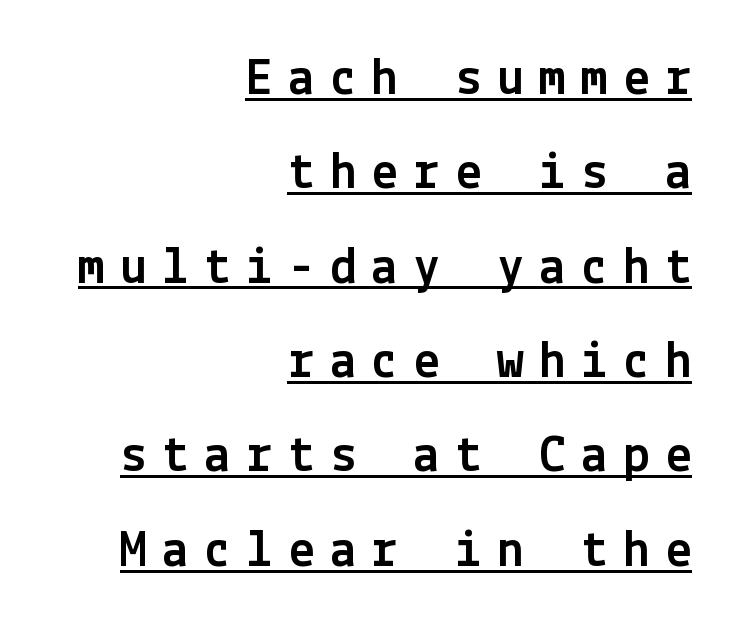
{"serif": "no", "italic": "no", "width": "normal", "x_height": "medium", "underline": "yes", "align": "right", "line_spacing_ratio": 1.78, "letter_spacing": "wide", "letter_spacing_em": 0.29, "glyph_px": 53}
